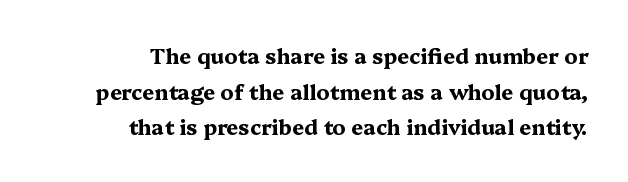
{"italic": "no", "bold": "yes", "underline": "no", "align": "right", "line_spacing": "normal", "line_spacing_ratio": 1.7, "letter_spacing": "normal", "letter_spacing_em": 0.0, "glyph_px": 21}
